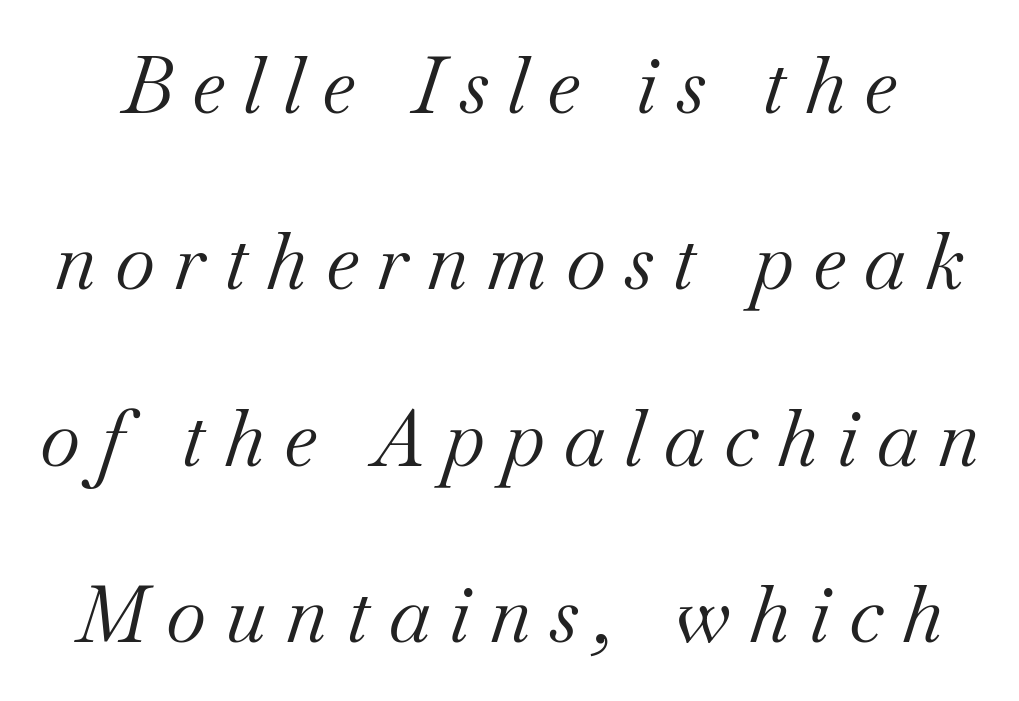
Q: Is the text bold? A: No.
Q: Is the text italic (slanted)? A: Yes, it leans right by about 18 degrees.
Q: Is the typeface a serif or a sans-serif typeface? A: Serif.
Q: Is the text underlined? A: No.
Q: Is the spacing between letters normal or unusually wide? A: Unusually wide.
Q: Is the spacing between lines tight, normal or loose? A: Loose.
Q: Width (condensed, normal, or wide)? A: Normal.
Q: Stroke contrast? A: Medium.
Q: x-height? A: Small.
Q: Monospaced? A: No.
